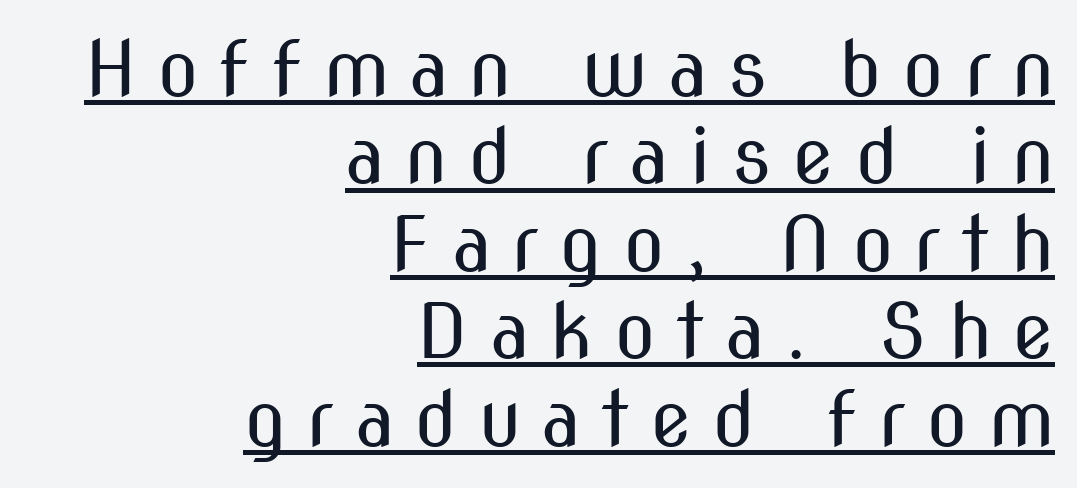
The image shows 76 px regular-weight, condensed sans-serif type, upright; set right-aligned, tight line spacing (1.15x), unusually wide letter spacing (+0.27 em), underlined; medium stroke contrast and a medium x-height.
